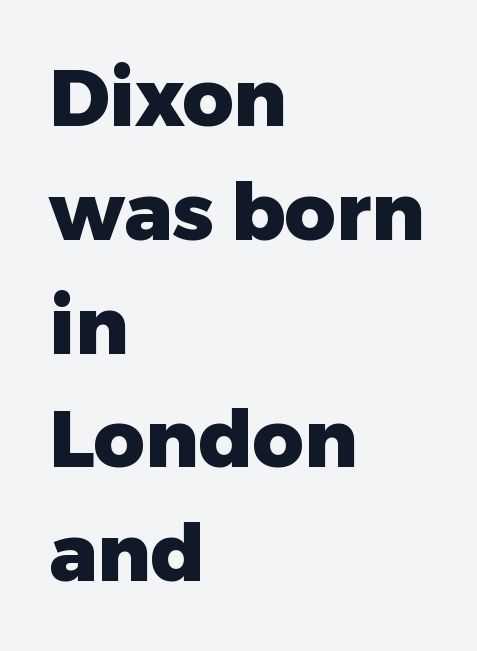
The image shows 79 px heavy sans-serif type, upright; set left-aligned, normal line spacing (1.44x), normal letter spacing, not underlined; low stroke contrast and a medium x-height.
